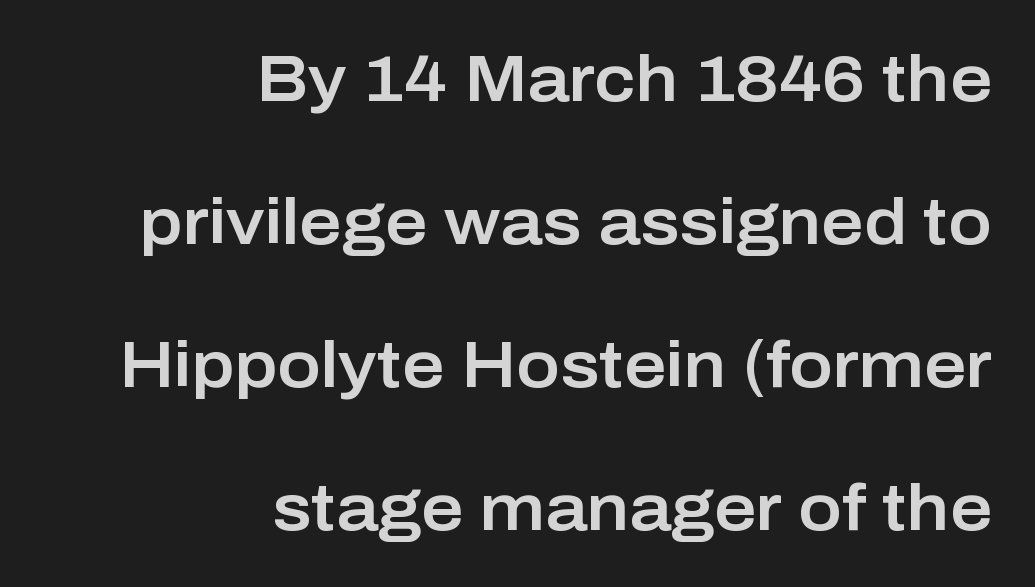
{"serif": "no", "italic": "no", "width": "normal", "stroke_contrast": "low", "x_height": "medium", "monospaced": "no", "underline": "no", "align": "right", "line_spacing": "loose", "line_spacing_ratio": 2.2, "letter_spacing": "normal", "letter_spacing_em": 0.0, "glyph_px": 65}
